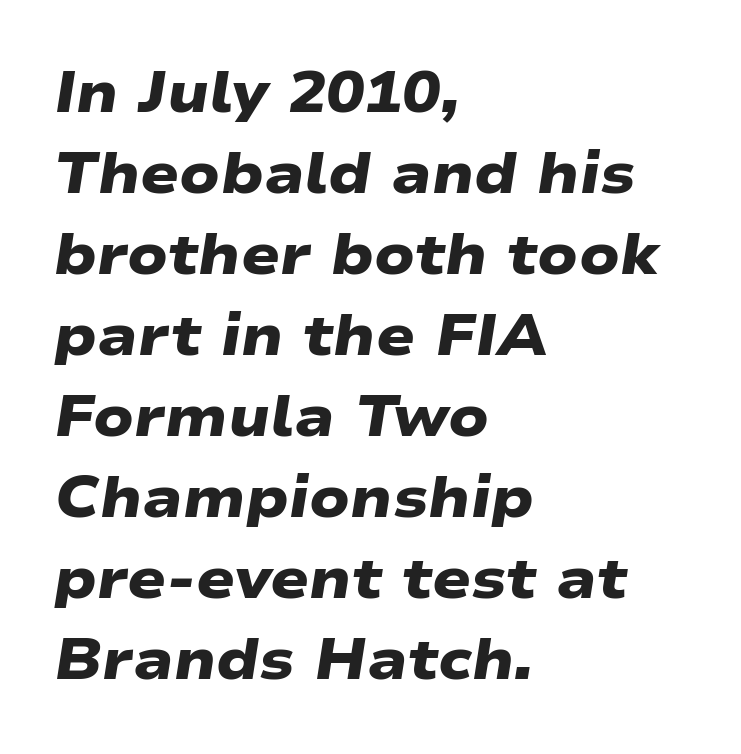
{"serif": "no", "bold": "yes", "weight": "heavy", "width": "wide", "stroke_contrast": "low", "x_height": "medium", "monospaced": "no", "underline": "no", "align": "left", "line_spacing": "normal", "line_spacing_ratio": 1.42, "letter_spacing": "normal", "letter_spacing_em": 0.0, "glyph_px": 57}
